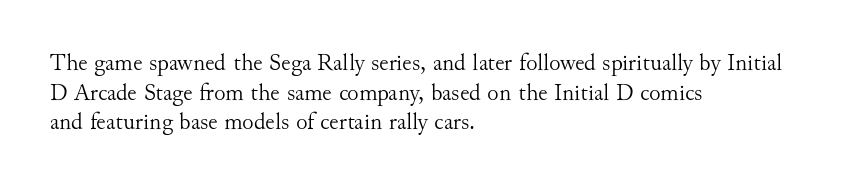
Words appear dense and cohesive because spacing is normal. Stem width sits at or under what a default text font uses. Honestly, there is no underline to notice here at all. The lettering stays uniformly vertical, giving the passage a roman look.
